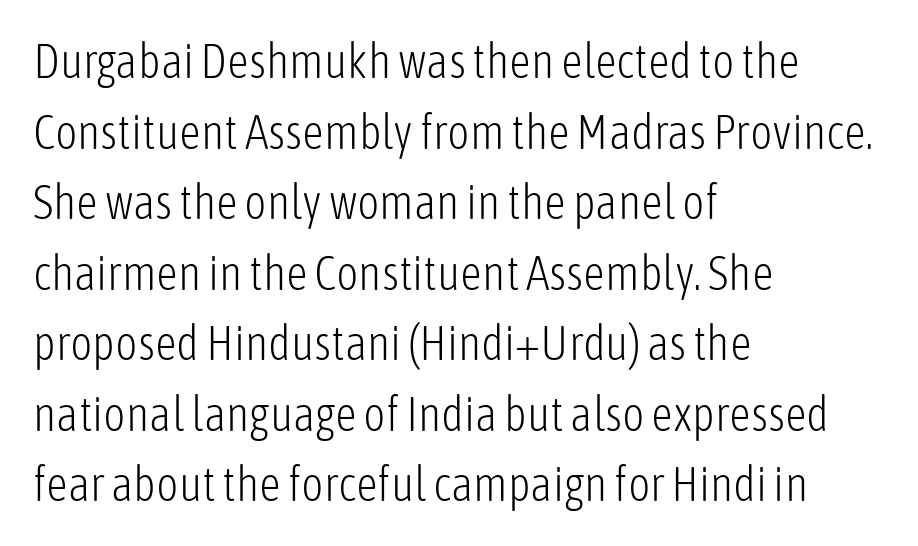
Characters follow at the spacing the type designer built in. A sans-serif font was chosen for this passage. Rendered with straight, roman letterforms. The vertical gap from one line to the next is medium. In CSS terms this would be text-align: left. The font sits on the lighter half of the weight spectrum, regular included.
